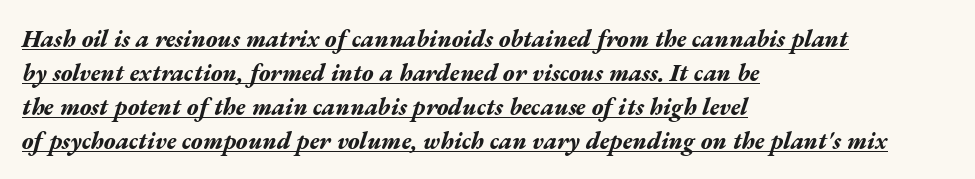
Quick note: italic. Each glyph is drawn with heavy, bold strokes. The passage shown stacks its lines at a standard gap. If you drew a ruler down the left edge, every line would touch it. In designer terms, the underline attribute is active on this setting.
